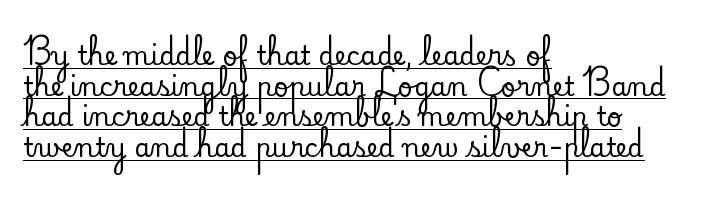
Q: Is the text italic (slanted)? A: No, it is upright.
Q: Is the text underlined? A: Yes.
Q: How is the paragraph aligned? A: Left-aligned.
Q: Is the spacing between letters normal or unusually wide? A: Normal.
